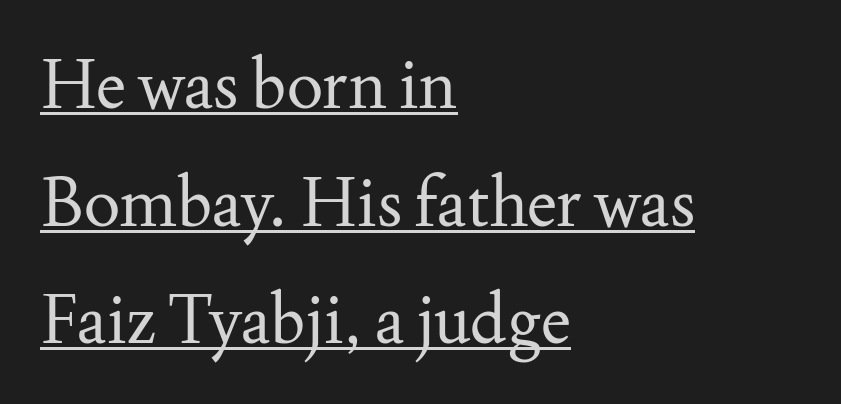
The lines are quadded left. Note the varied advance widths — an 'i' is clearly narrower than an 'm'. Check the space under the baseline: a stroke is drawn there. Vertical stems look standard width or narrower in stroke.
